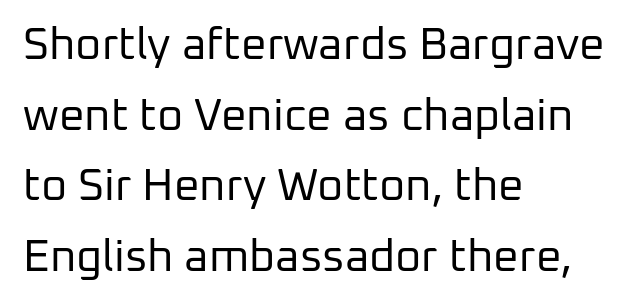
{"serif": "no", "italic": "no", "bold": "no", "weight": "regular", "width": "normal", "stroke_contrast": "low", "x_height": "medium", "monospaced": "no", "underline": "no", "align": "left", "line_spacing": "normal", "line_spacing_ratio": 1.57, "letter_spacing": "normal", "letter_spacing_em": 0.0, "glyph_px": 45}
